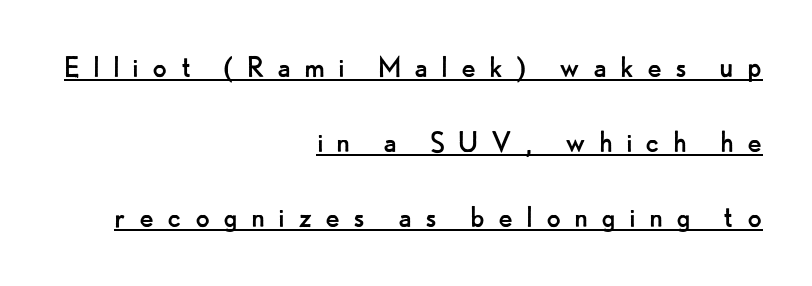
{"serif": "no", "italic": "no", "bold": "no", "weight": "regular", "width": "normal", "stroke_contrast": "low", "x_height": "small", "monospaced": "no", "underline": "yes", "align": "right", "line_spacing": "loose", "line_spacing_ratio": 2.21, "letter_spacing": "wide", "letter_spacing_em": 0.38, "glyph_px": 34}
